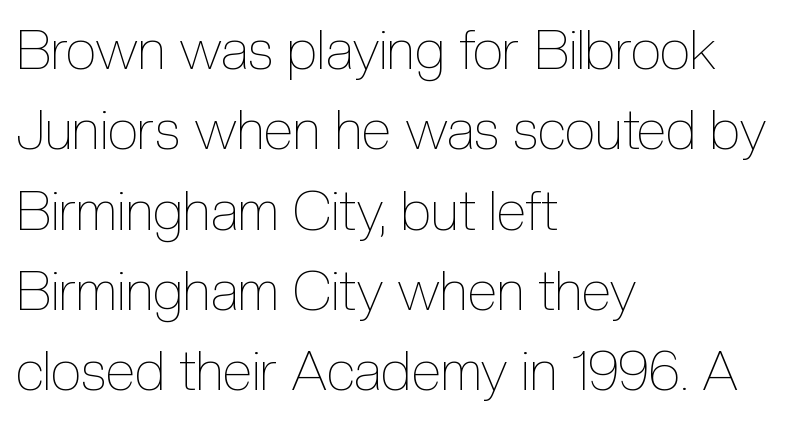
The image shows 55 px thin, condensed type, upright; set left-aligned, normal line spacing (1.46x), normal letter spacing, not underlined; a medium x-height.
